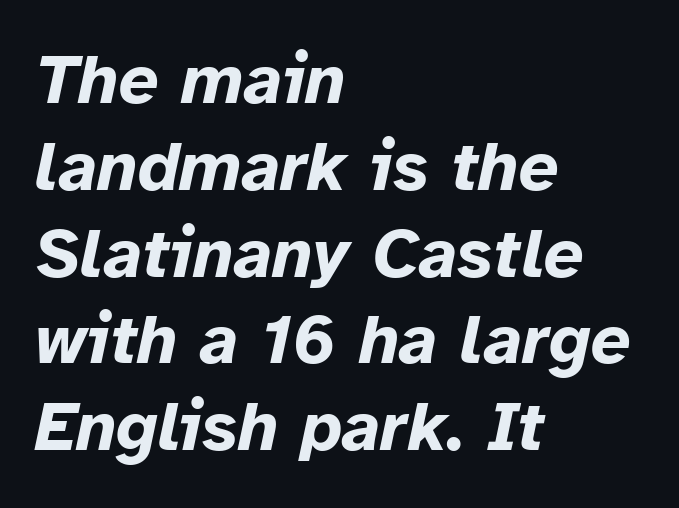
{"italic": "yes", "lean": "right", "slant_degrees": 12, "bold": "yes", "weight": "bold", "width": "normal", "stroke_contrast": "low", "x_height": "medium", "monospaced": "no", "underline": "no", "align": "left", "line_spacing_ratio": 1.24, "letter_spacing": "normal", "letter_spacing_em": 0.0, "glyph_px": 70}
